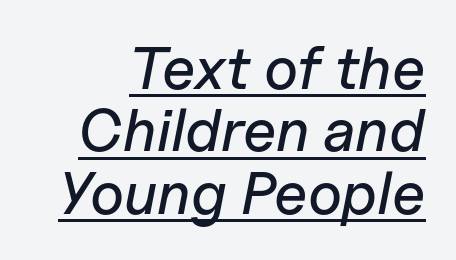
The image shows 60 px text type, italic (leaning right); set tight line spacing (1.04x), normal letter spacing, underlined; low stroke contrast and a medium x-height.
